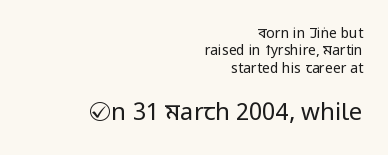
{"italic": "no", "bold": "no", "underline": "no", "align": "right", "line_spacing": "normal", "line_spacing_ratio": 1.25, "letter_spacing": "normal", "letter_spacing_em": 0.0, "larger_block": "second", "size_ratio": 1.71, "glyph_px": 24}
